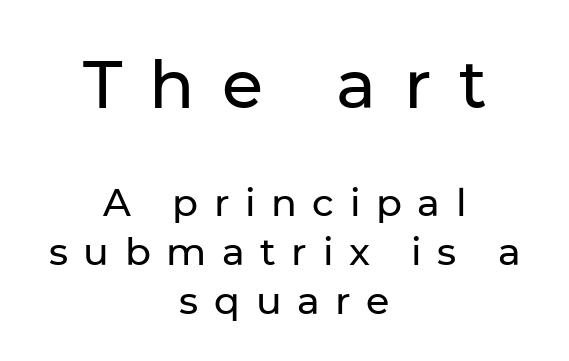
{"serif": "no", "italic": "no", "width": "normal", "stroke_contrast": "low", "x_height": "medium", "monospaced": "no", "underline": "no", "align": "center", "line_spacing": "normal", "line_spacing_ratio": 1.28, "letter_spacing": "wide", "letter_spacing_em": 0.41, "larger_block": "first", "size_ratio": 1.76, "glyph_px": 67}
